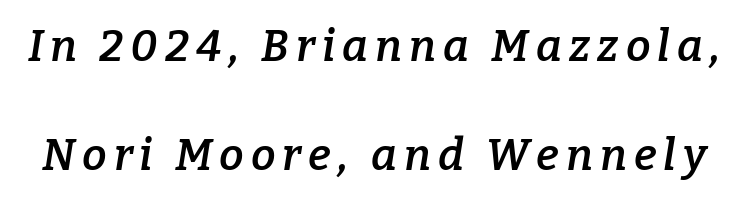
Q: Is the text bold? A: Semi-bold.
Q: Is the text italic (slanted)? A: Yes, it leans right by about 9 degrees.
Q: Is the typeface a serif or a sans-serif typeface? A: Serif.
Q: Is the text underlined? A: No.
Q: Is the spacing between lines tight, normal or loose? A: Loose.
Q: Width (condensed, normal, or wide)? A: Normal.
Q: Stroke contrast? A: Low.
Q: x-height? A: Medium.
Q: Monospaced? A: No.
